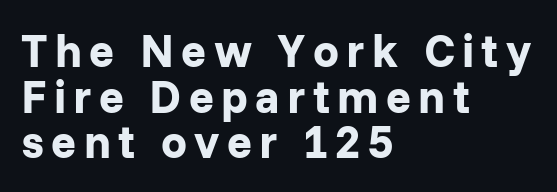
Q: Is the text bold? A: Yes.
Q: Is the text italic (slanted)? A: No, it is upright.
Q: Is the typeface a serif or a sans-serif typeface? A: Sans-serif.
Q: Is the text underlined? A: No.
Q: How is the paragraph aligned? A: Left-aligned.
Q: Is the spacing between lines tight, normal or loose? A: Tight.
Q: Width (condensed, normal, or wide)? A: Normal.
Q: Stroke contrast? A: Low.
Q: x-height? A: Medium.
Q: Monospaced? A: No.
